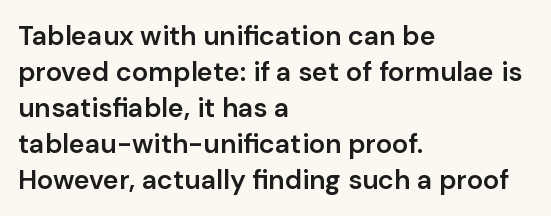
{"italic": "no", "bold": "semi", "underline": "no", "align": "left", "line_spacing": "normal", "line_spacing_ratio": 1.33, "letter_spacing": "normal", "letter_spacing_em": 0.0, "glyph_px": 27}
